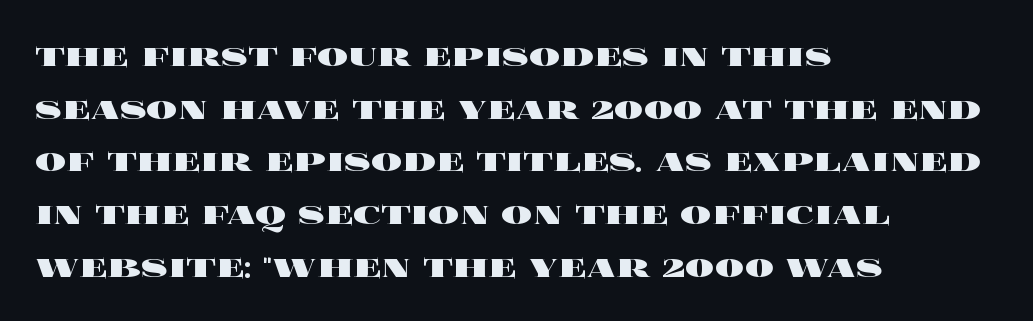
Q: Is the text bold? A: Yes.
Q: Is the text italic (slanted)? A: No, it is upright.
Q: Is the text underlined? A: No.
Q: How is the paragraph aligned? A: Left-aligned.
Q: Is the spacing between letters normal or unusually wide? A: Normal.
Q: Is the spacing between lines tight, normal or loose? A: Normal.
Q: Width (condensed, normal, or wide)? A: Wide.
Q: x-height? A: Large.
Q: Monospaced? A: No.
